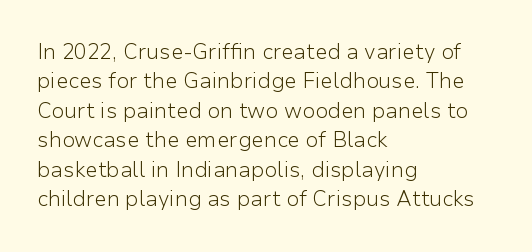
A clean baseline with only descenders dipping below it. If you drew a line through each stem, it would be perfectly vertical. Honestly, the row spacing looks completely unremarkable. Is this a heavy cut? Hardly; it is regular or lighter.
